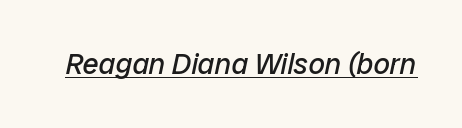
{"italic": "yes", "lean": "right", "slant_degrees": 12, "bold": "no", "weight": "regular", "width": "normal", "stroke_contrast": "low", "x_height": "medium", "monospaced": "no", "underline": "yes", "letter_spacing": "normal", "letter_spacing_em": 0.0, "glyph_px": 29}
